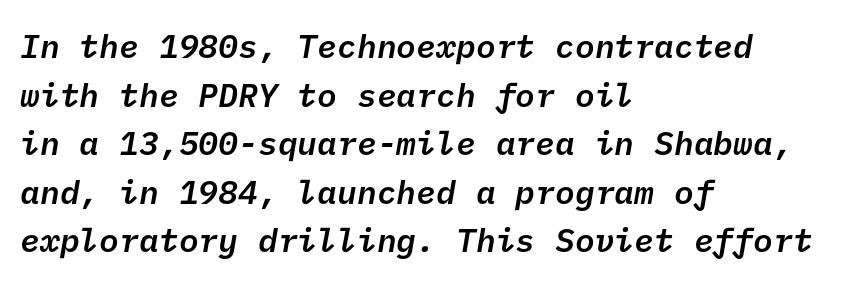
The glyphs are unaccompanied by any horizontal stroke below them. Vertically, the passage feels balanced, rows spaced as you'd expect. Grotesque or geometric, the face here clearly has no serifs. The passage shown is semibold, sitting just below true bold.
